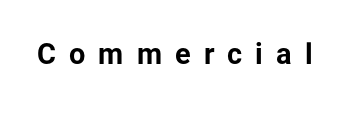
The image shows 29 px bold sans-serif type, upright; set unusually wide letter spacing (+0.45 em), not underlined; low stroke contrast and a medium x-height.
